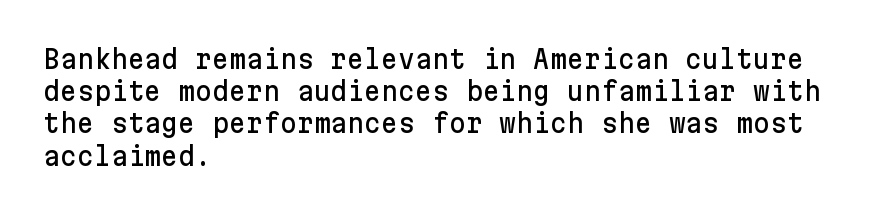
{"italic": "no", "underline": "no", "align": "left", "line_spacing_ratio": 1.24, "letter_spacing": "normal", "letter_spacing_em": 0.0, "glyph_px": 26}
